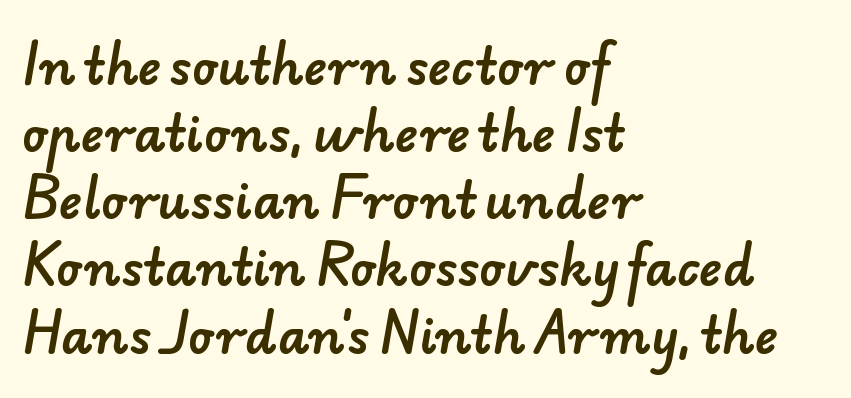
{"serif": "no", "width": "normal", "stroke_contrast": "low", "x_height": "small", "monospaced": "no", "underline": "no", "align": "left", "line_spacing": "normal", "line_spacing_ratio": 1.37, "letter_spacing": "normal", "letter_spacing_em": 0.0, "glyph_px": 49}
